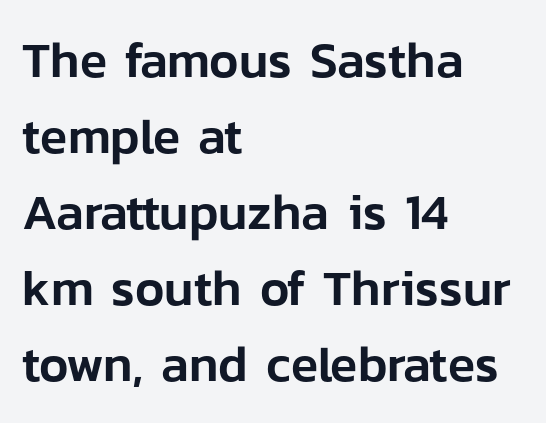
Note the varied advance widths — an 'i' is clearly narrower than an 'm'. A sans-serif font was chosen for this passage. Upright lettering throughout. Spacing between characters is what you'd get straight out of the box.
